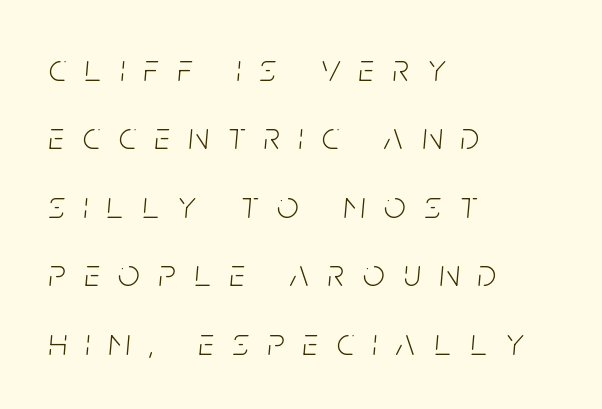
{"italic": "yes", "lean": "right", "slant_degrees": 5, "bold": "no", "weight": "light", "width": "condensed", "stroke_contrast": "low", "x_height": "large", "monospaced": "no", "underline": "no", "align": "left", "line_spacing_ratio": 1.8, "letter_spacing": "wide", "letter_spacing_em": 0.5, "glyph_px": 38}
